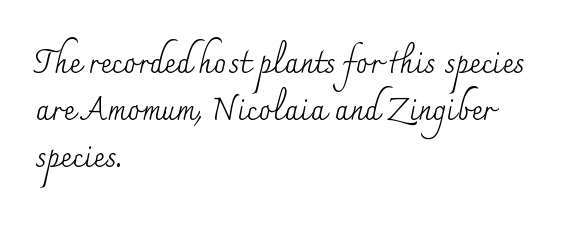
The image shows 31 px regular-weight serif type; set left-aligned, normal line spacing (1.52x), normal letter spacing, not underlined; medium stroke contrast and a small x-height.
